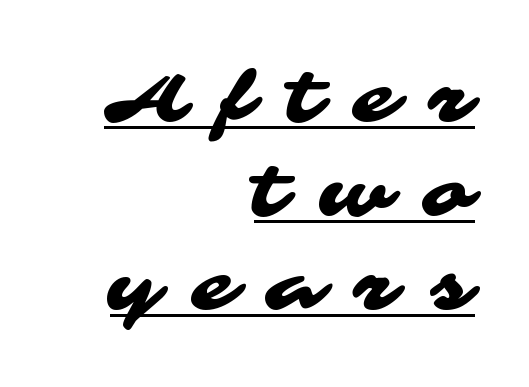
Q: Is the typeface a serif or a sans-serif typeface? A: Sans-serif.
Q: Is the text underlined? A: Yes.
Q: How is the paragraph aligned? A: Right-aligned.
Q: Is the spacing between letters normal or unusually wide? A: Unusually wide.
Q: Is the spacing between lines tight, normal or loose? A: Normal.
Q: Width (condensed, normal, or wide)? A: Wide.
Q: Stroke contrast? A: Medium.
Q: x-height? A: Medium.
Q: Monospaced? A: No.
